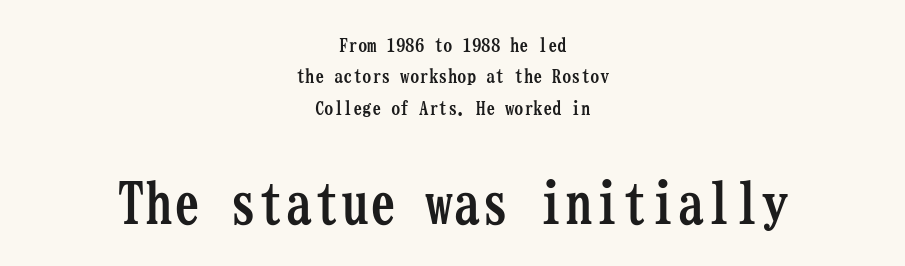
{"serif": "yes", "italic": "no", "bold": "yes", "weight": "semibold", "width": "condensed", "stroke_contrast": "low", "x_height": "medium", "monospaced": "yes", "underline": "no", "align": "center", "line_spacing": "normal", "line_spacing_ratio": 1.65, "letter_spacing": "normal", "letter_spacing_em": 0.0, "larger_block": "second", "size_ratio": 2.95, "glyph_px": 56}
